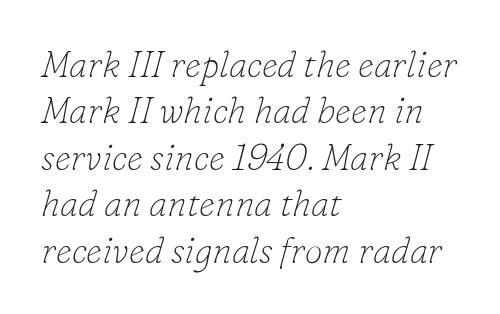
Q: Is the text bold? A: No.
Q: Is the text italic (slanted)? A: Yes, it leans right by about 16 degrees.
Q: Is the typeface a serif or a sans-serif typeface? A: Serif.
Q: Is the text underlined? A: No.
Q: How is the paragraph aligned? A: Left-aligned.
Q: Is the spacing between letters normal or unusually wide? A: Normal.
Q: Is the spacing between lines tight, normal or loose? A: Normal.
Q: Width (condensed, normal, or wide)? A: Normal.
Q: Stroke contrast? A: Low.
Q: x-height? A: Small.
Q: Monospaced? A: No.
